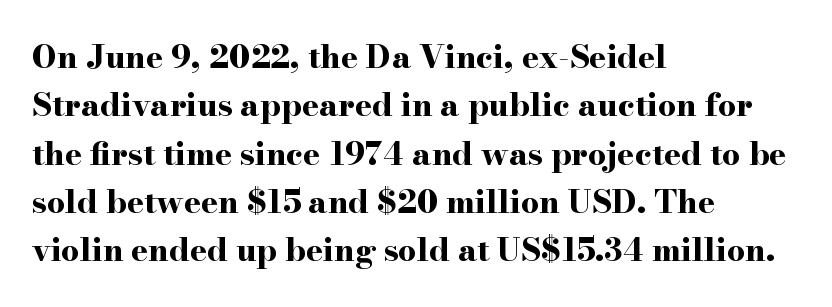
Q: Is the text bold? A: Yes.
Q: Is the text italic (slanted)? A: No, it is upright.
Q: Is the typeface a serif or a sans-serif typeface? A: Serif.
Q: Is the text underlined? A: No.
Q: How is the paragraph aligned? A: Left-aligned.
Q: Is the spacing between letters normal or unusually wide? A: Normal.
Q: Is the spacing between lines tight, normal or loose? A: Normal.
Q: Width (condensed, normal, or wide)? A: Wide.
Q: Stroke contrast? A: High.
Q: x-height? A: Small.
Q: Monospaced? A: No.
